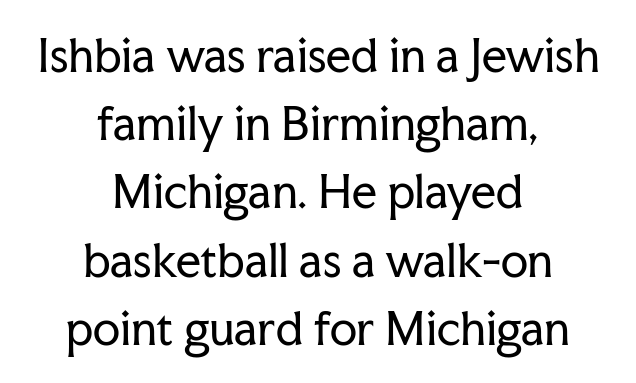
Q: Is the text bold? A: No.
Q: Is the text italic (slanted)? A: No, it is upright.
Q: Is the typeface a serif or a sans-serif typeface? A: Serif.
Q: Is the text underlined? A: No.
Q: How is the paragraph aligned? A: Centered.
Q: Is the spacing between letters normal or unusually wide? A: Normal.
Q: Is the spacing between lines tight, normal or loose? A: Normal.
Q: Width (condensed, normal, or wide)? A: Normal.
Q: Stroke contrast? A: Low.
Q: x-height? A: Medium.
Q: Monospaced? A: No.
